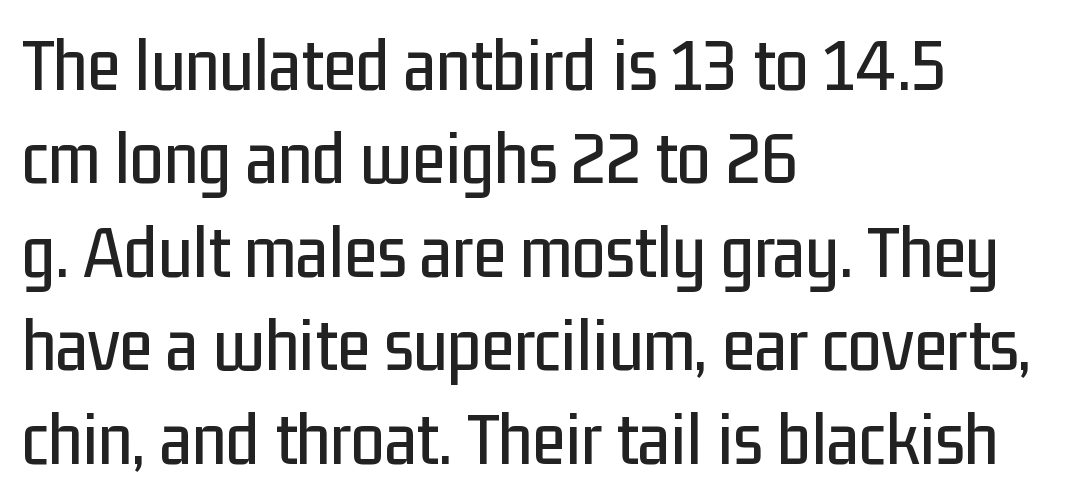
Q: Is the text italic (slanted)? A: No, it is upright.
Q: Is the typeface a serif or a sans-serif typeface? A: Sans-serif.
Q: Is the text underlined? A: No.
Q: How is the paragraph aligned? A: Left-aligned.
Q: Is the spacing between letters normal or unusually wide? A: Normal.
Q: Width (condensed, normal, or wide)? A: Condensed.
Q: Stroke contrast? A: Low.
Q: x-height? A: Medium.
Q: Monospaced? A: No.
